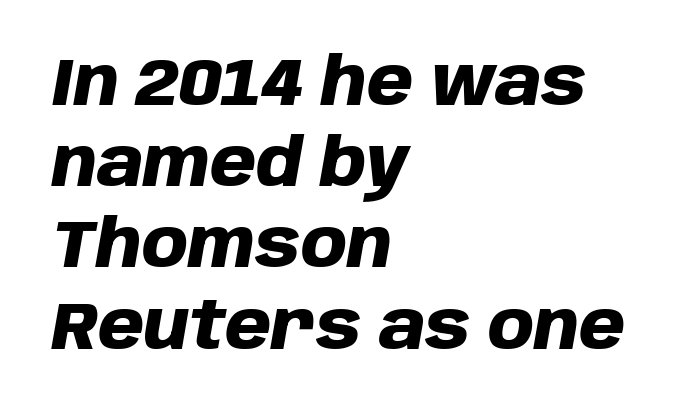
Where is the straight margin? On the left. Character widths vary here, with narrow letters taking less room than wide ones. The passage shown has conventional tracking throughout. You can tell it's italic because the verticals aren't actually vertical.
